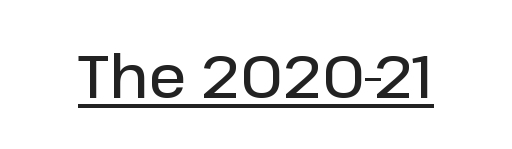
The image shows 60 px semibold sans-serif type, upright; set normal letter spacing, underlined; low stroke contrast and a medium x-height.
